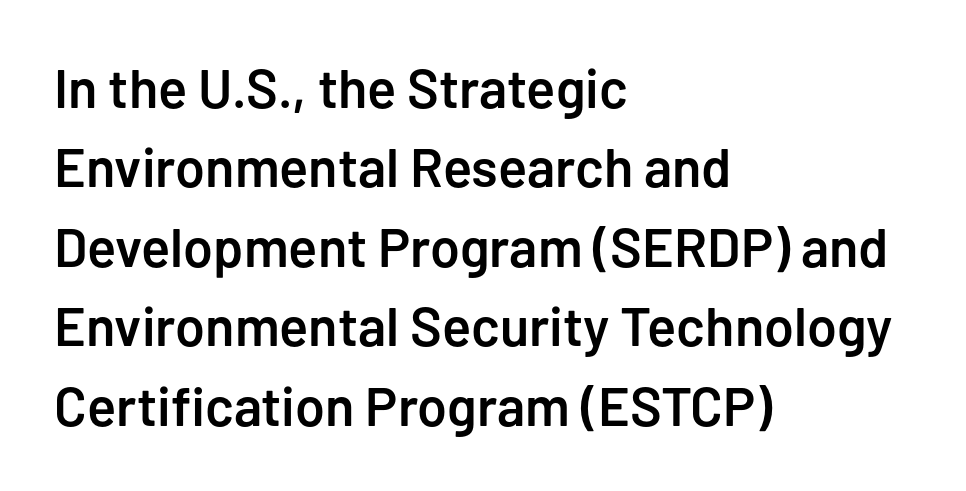
{"serif": "no", "italic": "no", "bold": "semi", "weight": "semibold", "width": "normal", "stroke_contrast": "low", "x_height": "medium", "monospaced": "no", "underline": "no", "align": "left", "line_spacing": "normal", "line_spacing_ratio": 1.47, "letter_spacing": "normal", "letter_spacing_em": 0.0, "glyph_px": 54}
